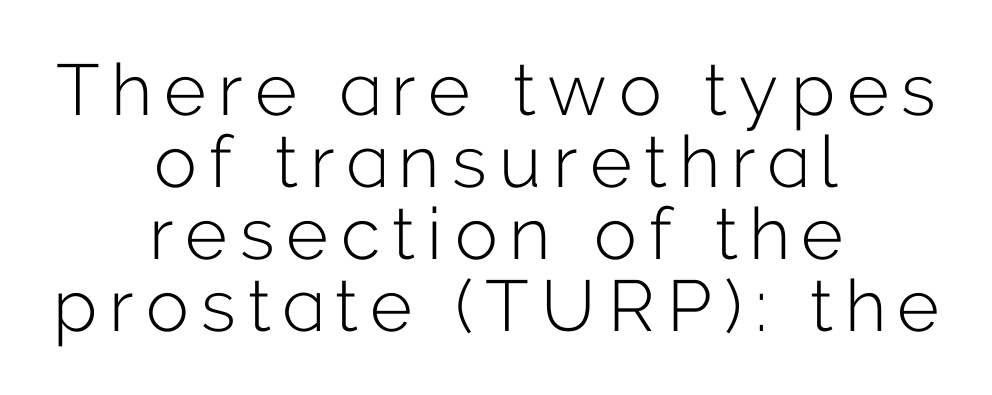
The image shows 72 px light sans-serif type, upright; set centered, tight line spacing (1.0x), not underlined; low stroke contrast and a medium x-height.
